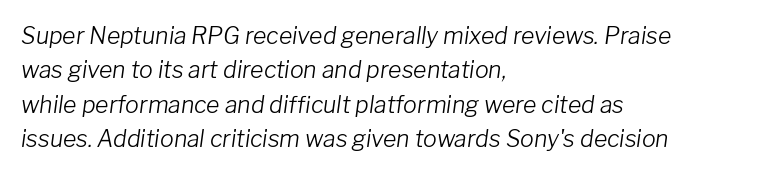
The image shows 23 px text type, italic (leaning right); set left-aligned, normal line spacing (1.5x), normal letter spacing, not underlined.
